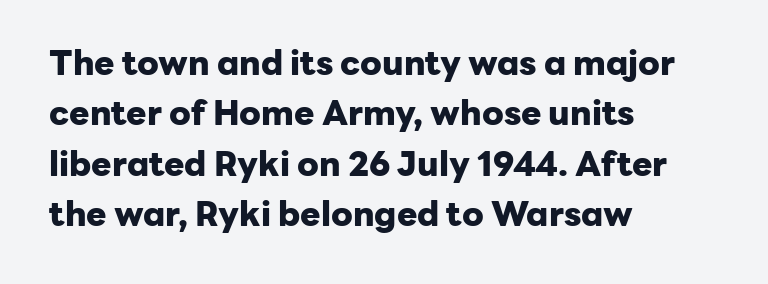
{"serif": "no", "italic": "no", "bold": "yes", "weight": "heavy", "width": "normal", "stroke_contrast": "low", "x_height": "medium", "monospaced": "no", "underline": "no", "align": "left", "line_spacing": "normal", "line_spacing_ratio": 1.48, "letter_spacing": "normal", "letter_spacing_em": 0.0, "glyph_px": 34}
